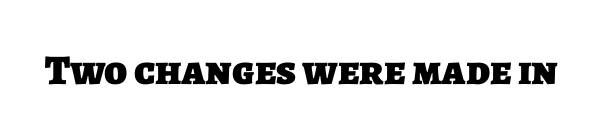
{"serif": "no", "bold": "yes", "weight": "heavy", "width": "normal", "stroke_contrast": "low", "x_height": "large", "monospaced": "no", "underline": "no", "letter_spacing": "normal", "letter_spacing_em": 0.0, "glyph_px": 42}
